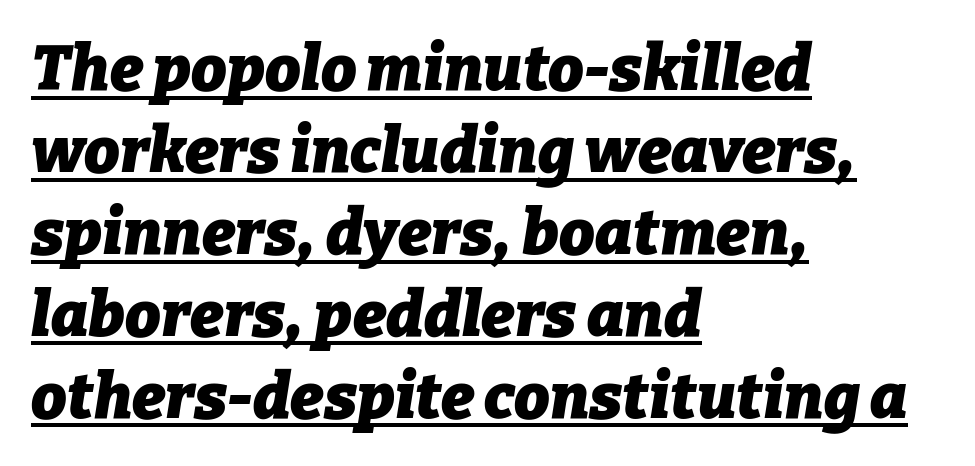
{"italic": "yes", "lean": "right", "slant_degrees": 9, "bold": "yes", "weight": "heavy", "width": "normal", "stroke_contrast": "low", "x_height": "medium", "monospaced": "no", "underline": "yes", "align": "left", "line_spacing": "normal", "line_spacing_ratio": 1.3, "letter_spacing": "normal", "letter_spacing_em": 0.0, "glyph_px": 63}
